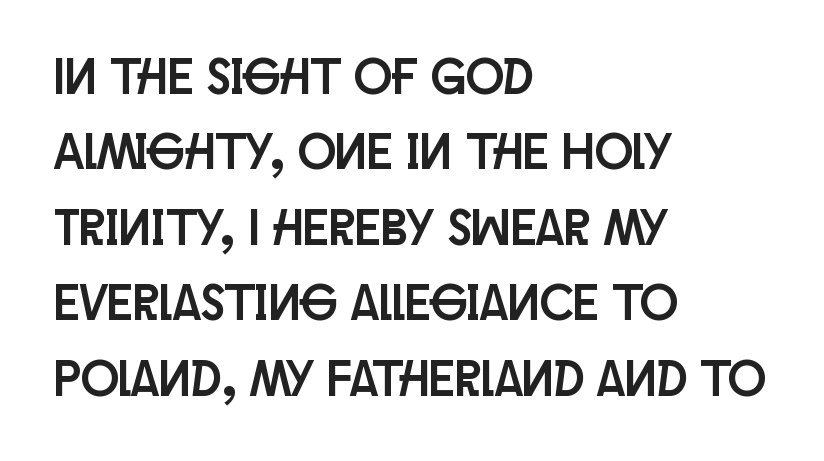
The image shows 50 px condensed sans-serif type, upright; set left-aligned, normal line spacing (1.51x), normal letter spacing, not underlined; low stroke contrast and a large x-height.
